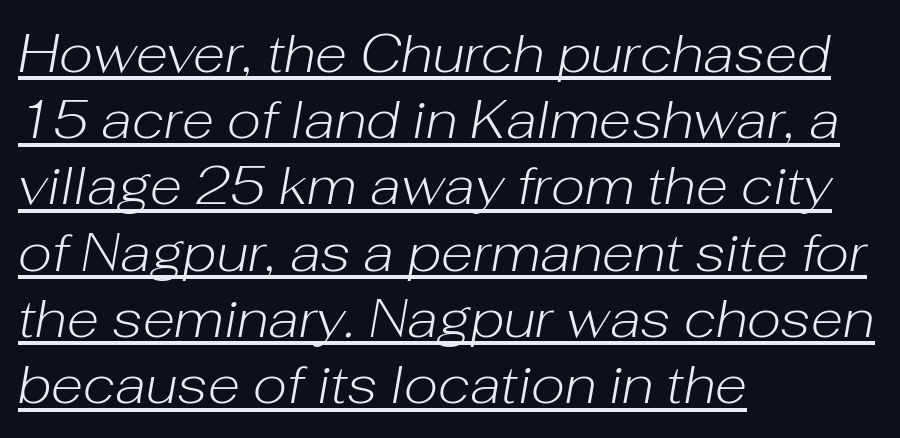
The image shows 53 px light type, italic (leaning right); set left-aligned, normal line spacing (1.25x), normal letter spacing, underlined; low stroke contrast and a medium x-height.
